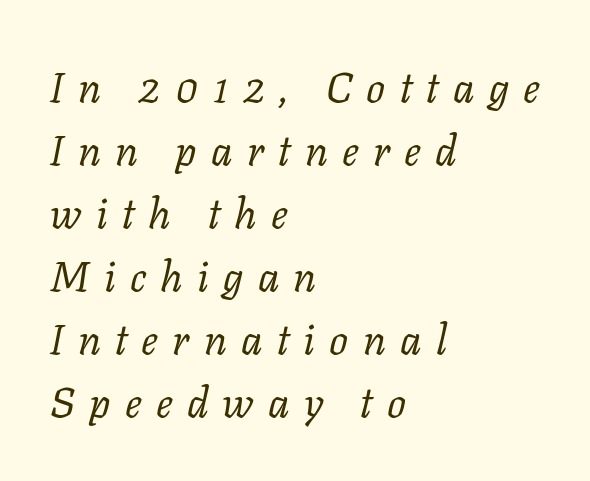
This sample uses a serif face. Layout note: lines flush left. Heaviness? Minimal to ordinary, like unemphasized prose. The passage shown is typed in a proportional face where columns would drift. Observe the wide spacing: letters keep a clear distance from each other.
